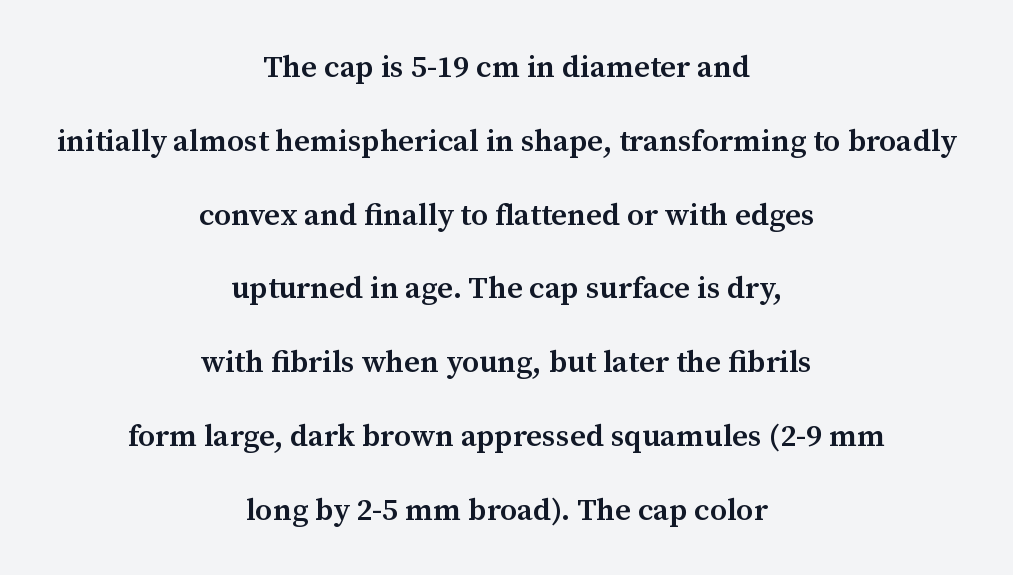
The string is rendered with underlining switched off. Character widths vary here, with narrow letters taking less room than wide ones. I'd describe the lettering as semibold — firm but not a full bold. The lettering stays uniformly vertical, giving the passage a roman look.
